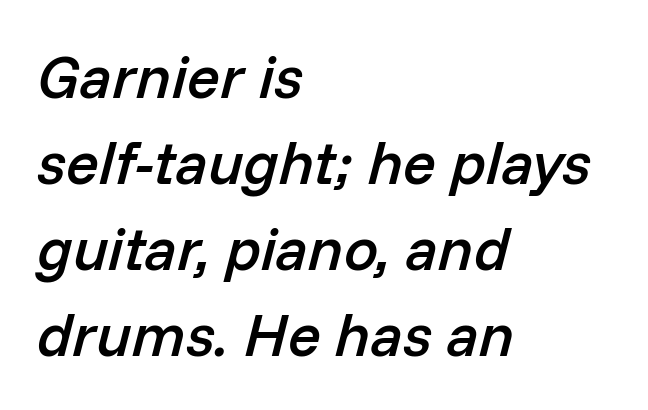
{"italic": "yes", "lean": "right", "slant_degrees": 14, "bold": "semi", "weight": "semibold", "width": "normal", "stroke_contrast": "low", "x_height": "medium", "monospaced": "no", "underline": "no", "align": "left", "line_spacing": "normal", "line_spacing_ratio": 1.41, "letter_spacing": "normal", "letter_spacing_em": 0.0, "glyph_px": 61}
